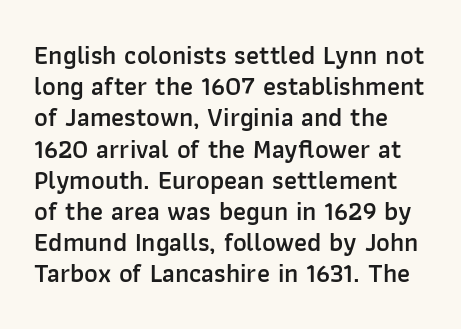
Q: Is the text bold? A: Semi-bold.
Q: Is the text italic (slanted)? A: No, it is upright.
Q: Is the text underlined? A: No.
Q: Is the spacing between letters normal or unusually wide? A: Normal.
